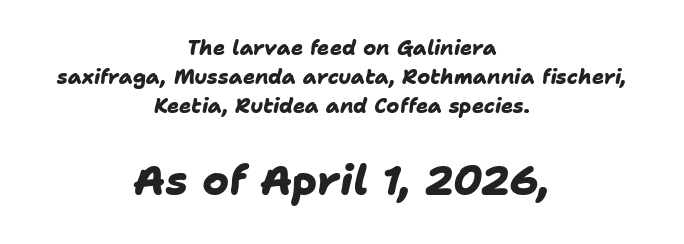
The image shows 41 px heavy sans-serif type; set centered, normal line spacing (1.44x), normal letter spacing, not underlined; the second (bottom) block is 2.05x larger; low stroke contrast and a medium x-height.
